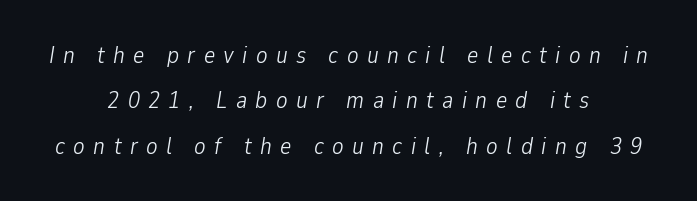
Q: Is the text bold? A: No.
Q: Is the text italic (slanted)? A: Yes, it leans right by about 9 degrees.
Q: Is the text underlined? A: No.
Q: How is the paragraph aligned? A: Centered.
Q: Is the spacing between letters normal or unusually wide? A: Unusually wide.
